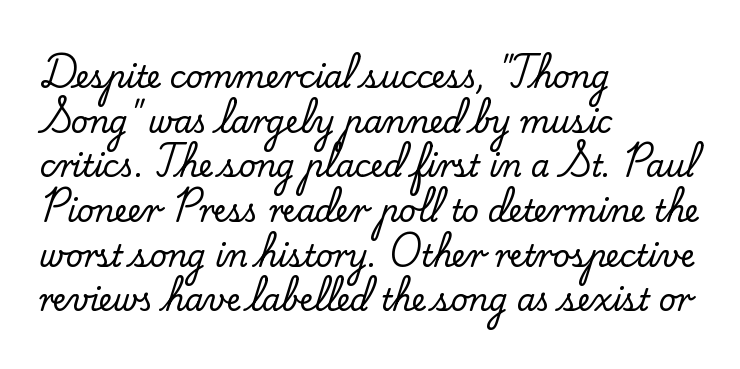
Q: Is the text italic (slanted)? A: Yes.
Q: Is the typeface a serif or a sans-serif typeface? A: Serif.
Q: Is the text underlined? A: No.
Q: How is the paragraph aligned? A: Left-aligned.
Q: Is the spacing between letters normal or unusually wide? A: Normal.
Q: Is the spacing between lines tight, normal or loose? A: Normal.
Q: Width (condensed, normal, or wide)? A: Normal.
Q: Stroke contrast? A: Low.
Q: x-height? A: Small.
Q: Monospaced? A: No.
